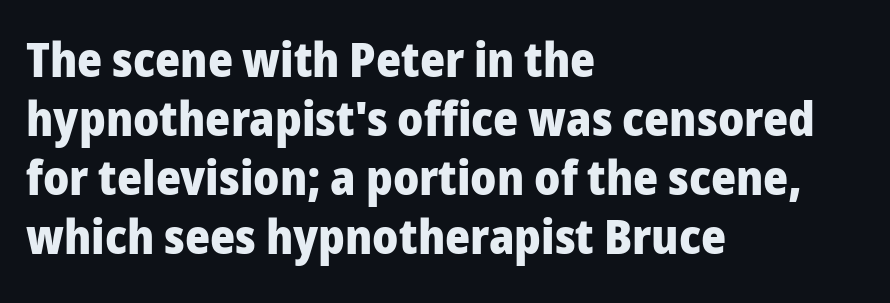
The image shows 48 px heavy sans-serif type, upright; set left-aligned, line spacing 1.23x, normal letter spacing, not underlined; low stroke contrast and a medium x-height.
